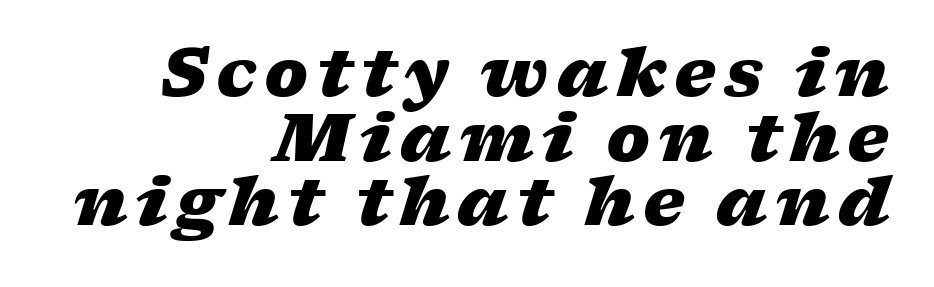
Tightly led — the rows are bunched. Would a proofreader flag this as italicized? Yes. Layout note: lines flush right. Words float on clear page, feet unadorned.
